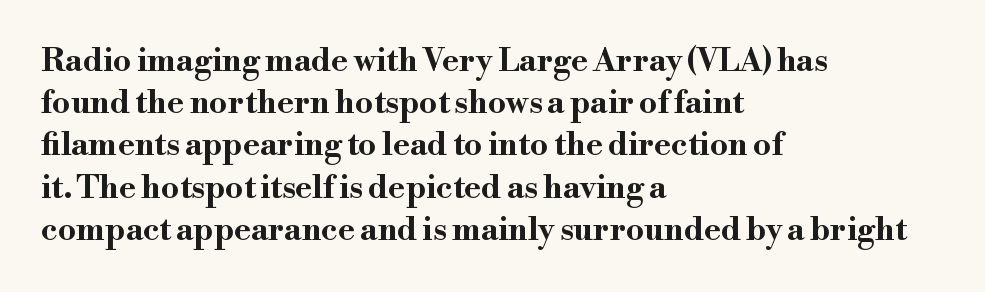
{"serif": "yes", "italic": "no", "bold": "yes", "weight": "bold", "width": "wide", "stroke_contrast": "high", "x_height": "small", "monospaced": "no", "underline": "no", "align": "left", "line_spacing": "normal", "line_spacing_ratio": 1.32, "letter_spacing": "normal", "letter_spacing_em": 0.0, "glyph_px": 32}
